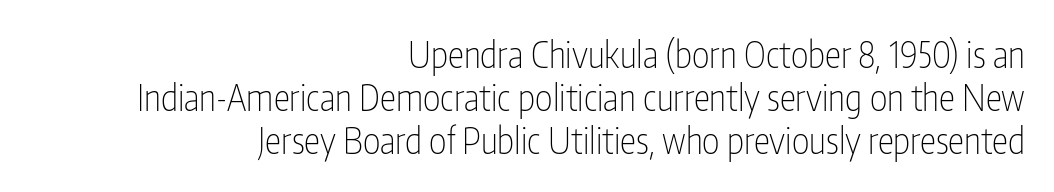
The image shows 37 px thin, condensed sans-serif type, upright; set right-aligned, line spacing 1.16x, normal letter spacing, not underlined; low stroke contrast and a medium x-height.
